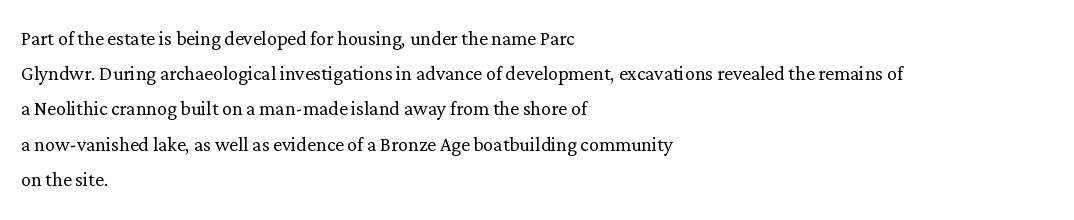
The image shows 25 px text type, upright; set left-aligned, normal line spacing (1.41x), normal letter spacing, not underlined.
